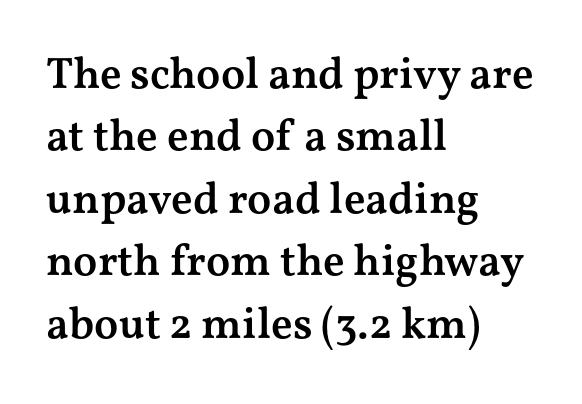
Q: Is the text bold? A: Semi-bold.
Q: Is the text italic (slanted)? A: No, it is upright.
Q: Is the typeface a serif or a sans-serif typeface? A: Serif.
Q: Is the text underlined? A: No.
Q: How is the paragraph aligned? A: Left-aligned.
Q: Is the spacing between letters normal or unusually wide? A: Normal.
Q: Is the spacing between lines tight, normal or loose? A: Normal.
Q: Width (condensed, normal, or wide)? A: Wide.
Q: Stroke contrast? A: Medium.
Q: x-height? A: Medium.
Q: Monospaced? A: No.
